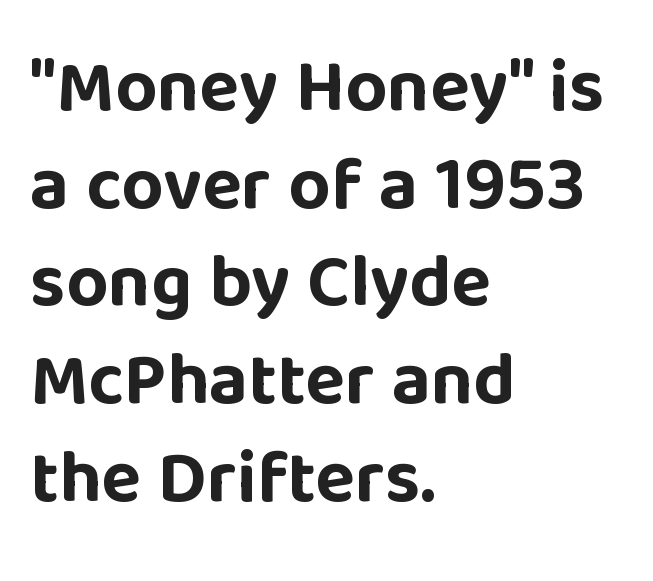
The sample has been set heavy, in full bold. Leading: standard. Do the characters align in a grid? No, the font is proportional. Anything drawn beneath the words? Only blank space. Words appear dense and cohesive because spacing is normal. Each line starts at the same left margin while the right side varies.
